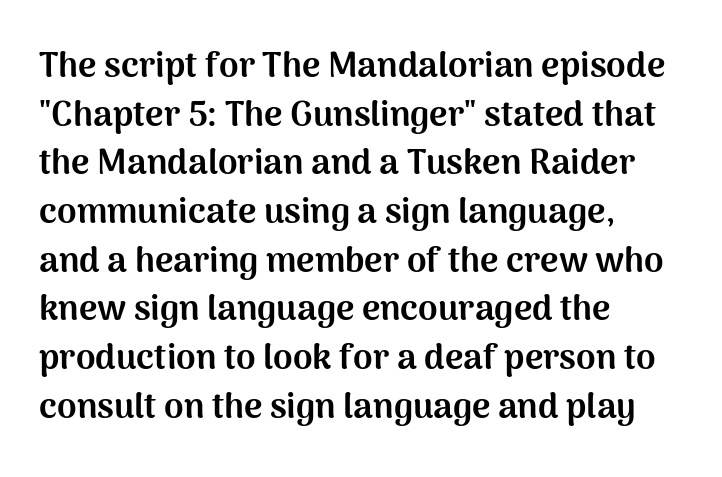
A typesetter would call this leading conventional body-copy spacing. These lines are rendered in a variable-pitch font. Every character sits straight up, as roman type does. The font family rendered here belongs to the sans-serif group.
